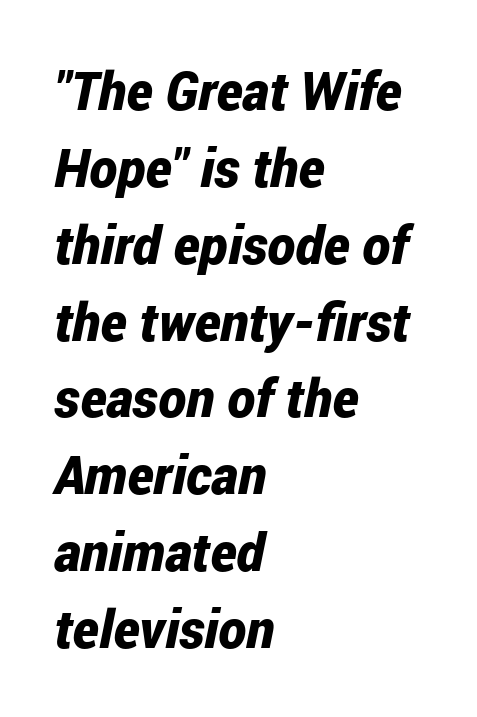
The image shows 53 px bold, condensed type, italic (leaning right); set left-aligned, normal line spacing (1.45x), normal letter spacing, not underlined; low stroke contrast and a medium x-height.
